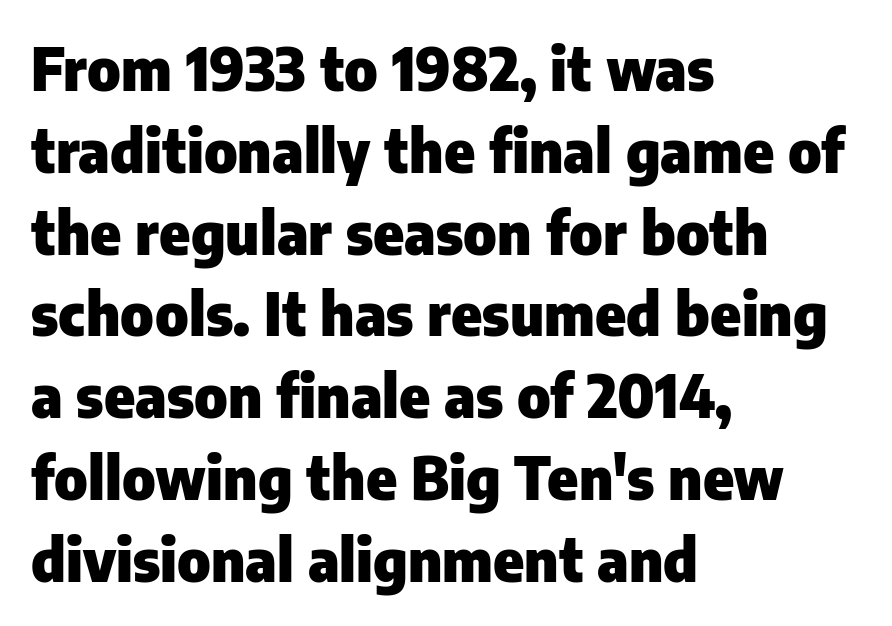
{"serif": "no", "italic": "no", "bold": "yes", "weight": "heavy", "width": "normal", "stroke_contrast": "low", "x_height": "medium", "monospaced": "no", "underline": "no", "align": "left", "line_spacing": "normal", "line_spacing_ratio": 1.41, "letter_spacing": "normal", "letter_spacing_em": 0.0, "glyph_px": 58}
